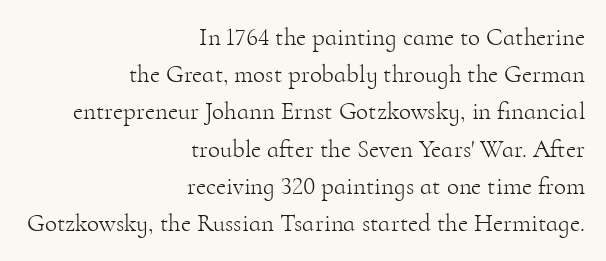
Q: Is the text bold? A: No.
Q: Is the text italic (slanted)? A: No, it is upright.
Q: Is the text underlined? A: No.
Q: How is the paragraph aligned? A: Right-aligned.
Q: Is the spacing between letters normal or unusually wide? A: Normal.
Q: Is the spacing between lines tight, normal or loose? A: Normal.
